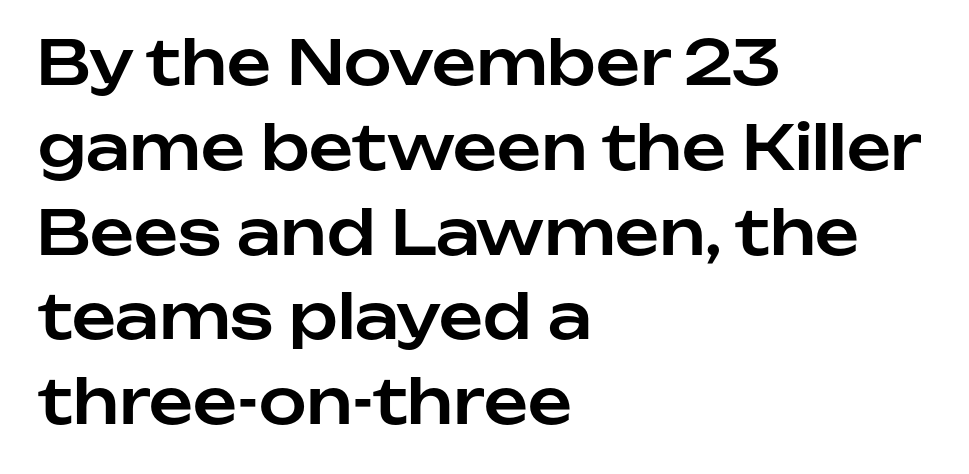
{"serif": "no", "italic": "no", "width": "normal", "stroke_contrast": "low", "x_height": "medium", "monospaced": "no", "underline": "no", "align": "left", "line_spacing": "normal", "line_spacing_ratio": 1.39, "letter_spacing": "normal", "letter_spacing_em": 0.0, "glyph_px": 61}
